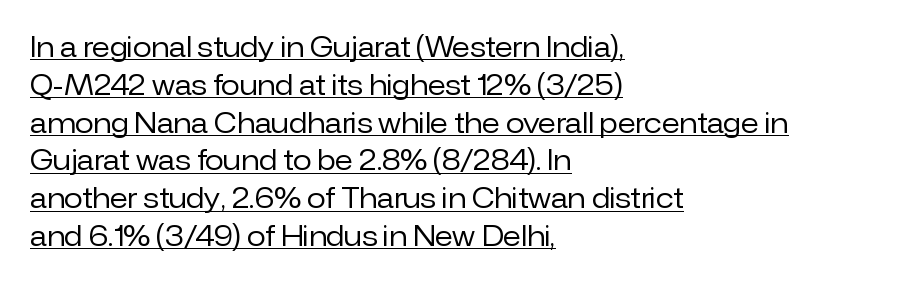
Q: Is the text bold? A: No.
Q: Is the text italic (slanted)? A: No, it is upright.
Q: Is the text underlined? A: Yes.
Q: How is the paragraph aligned? A: Left-aligned.
Q: Is the spacing between letters normal or unusually wide? A: Normal.
Q: Is the spacing between lines tight, normal or loose? A: Normal.
